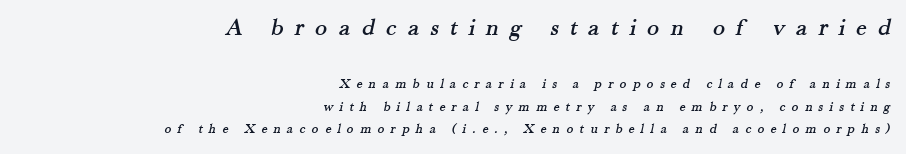
The image shows 25 px text type; set right-aligned, normal line spacing (1.63x), unusually wide letter spacing (+0.45 em), not underlined; the first (top) block is 1.79x larger.
